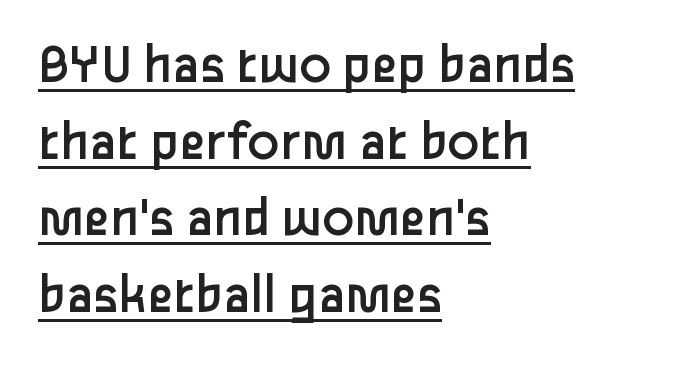
A typesetter would mark this as roman, not italic. Nothing heavy about these letters — not bold at all. Students, note that the glyphs here touch the page at normal intervals. A typesetter would call this proportional, since set widths differ per character.
